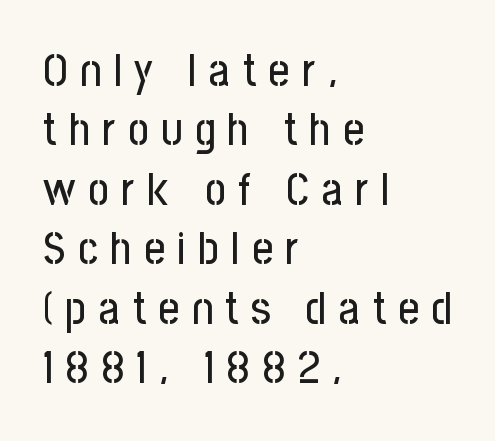
Q: Is the text italic (slanted)? A: No, it is upright.
Q: Is the typeface a serif or a sans-serif typeface? A: Sans-serif.
Q: Is the text underlined? A: No.
Q: How is the paragraph aligned? A: Left-aligned.
Q: Is the spacing between letters normal or unusually wide? A: Unusually wide.
Q: Is the spacing between lines tight, normal or loose? A: Normal.
Q: Width (condensed, normal, or wide)? A: Condensed.
Q: Stroke contrast? A: Low.
Q: x-height? A: Medium.
Q: Monospaced? A: No.
